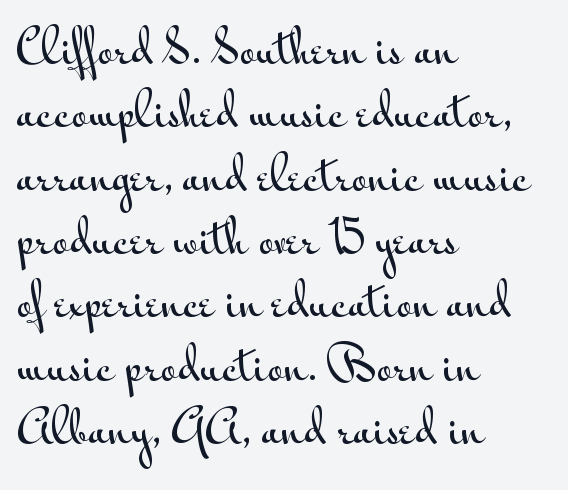
{"serif": "no", "width": "wide", "stroke_contrast": "medium", "x_height": "small", "monospaced": "no", "underline": "no", "align": "left", "line_spacing": "normal", "line_spacing_ratio": 1.44, "letter_spacing": "normal", "letter_spacing_em": 0.0, "glyph_px": 44}
